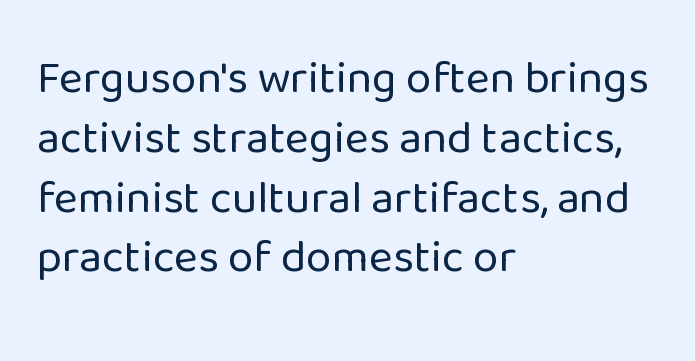
{"serif": "no", "italic": "no", "bold": "no", "weight": "regular", "width": "normal", "stroke_contrast": "low", "x_height": "medium", "monospaced": "no", "underline": "no", "align": "left", "line_spacing": "normal", "line_spacing_ratio": 1.3, "letter_spacing": "normal", "letter_spacing_em": 0.0, "glyph_px": 46}
